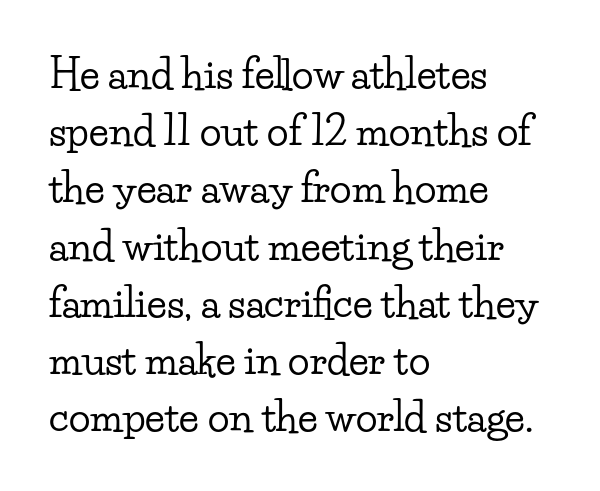
The image shows 40 px wide serif type, upright; set left-aligned, normal line spacing (1.43x), normal letter spacing, not underlined; low stroke contrast and a small x-height.
